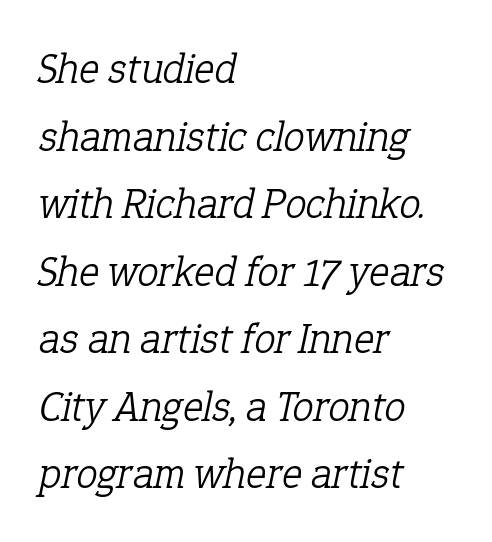
Q: Is the text bold? A: No.
Q: Is the text italic (slanted)? A: Yes, it leans right by about 12 degrees.
Q: Is the typeface a serif or a sans-serif typeface? A: Serif.
Q: Is the text underlined? A: No.
Q: How is the paragraph aligned? A: Left-aligned.
Q: Is the spacing between letters normal or unusually wide? A: Normal.
Q: Is the spacing between lines tight, normal or loose? A: Normal.
Q: Width (condensed, normal, or wide)? A: Normal.
Q: Stroke contrast? A: Low.
Q: x-height? A: Medium.
Q: Monospaced? A: No.
